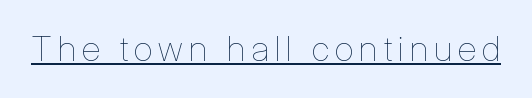
Q: Is the text bold? A: No.
Q: Is the text italic (slanted)? A: No, it is upright.
Q: Is the text underlined? A: Yes.
Q: Width (condensed, normal, or wide)? A: Condensed.
Q: Stroke contrast? A: Low.
Q: x-height? A: Medium.
Q: Monospaced? A: No.
